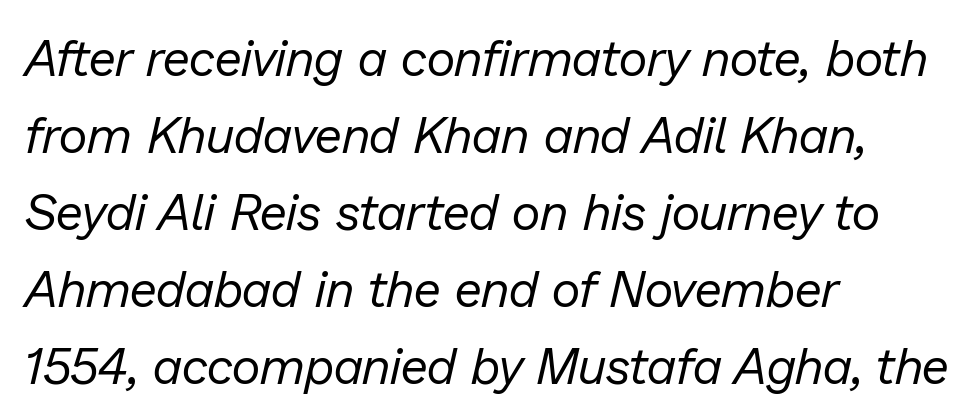
The baseline area is clear. Leftover space on each line is placed entirely after the last word. The glyphs look as if they've been sheared to an angle. Stem width sits at or under what a default text font uses. The leading is moderate, giving the passage an even texture. No extra tracking has been applied to these lines.
